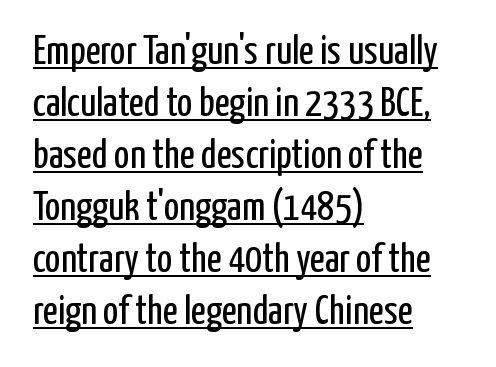
Q: Is the text bold? A: No.
Q: Is the text italic (slanted)? A: No, it is upright.
Q: Is the typeface a serif or a sans-serif typeface? A: Sans-serif.
Q: Is the text underlined? A: Yes.
Q: How is the paragraph aligned? A: Left-aligned.
Q: Is the spacing between letters normal or unusually wide? A: Normal.
Q: Is the spacing between lines tight, normal or loose? A: Normal.
Q: Width (condensed, normal, or wide)? A: Condensed.
Q: Stroke contrast? A: Low.
Q: x-height? A: Medium.
Q: Monospaced? A: No.
